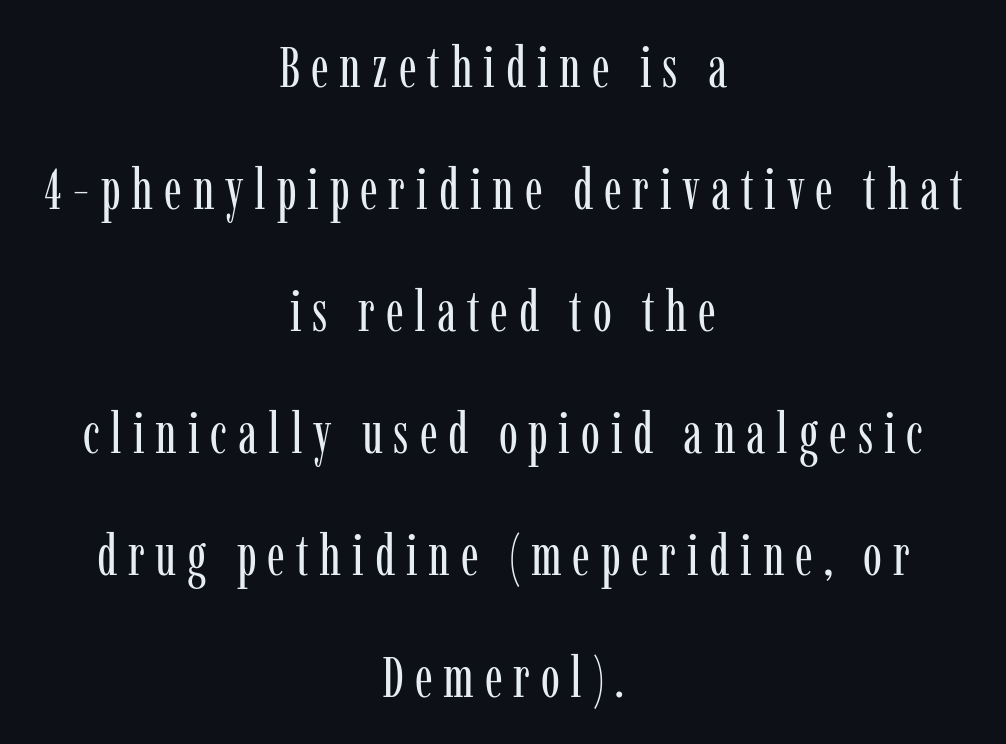
The image shows 57 px regular-weight, condensed serif type, upright; set centered, loose line spacing (2.14x), not underlined; low stroke contrast and a medium x-height.
